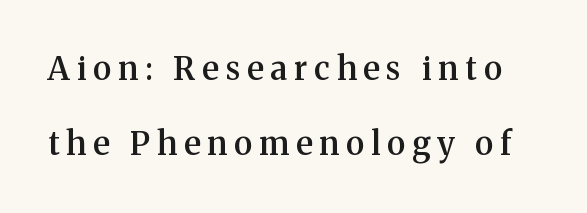
The font's upright variant was chosen for this text. This sample has the flowing, uneven cadence of proportional lettering. Interline gaps are noticeably wide in this sample. Tracking here is generous; glyphs stand well apart from one another.
